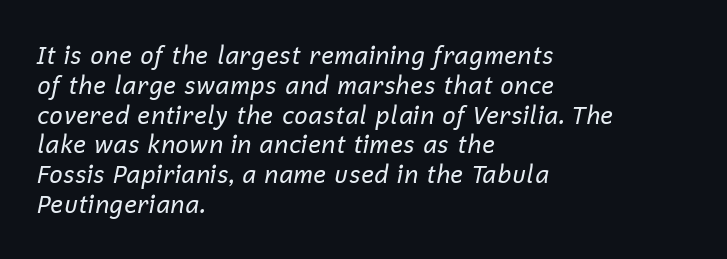
The image shows 24 px text type, italic (leaning right); set left-aligned, line spacing 1.24x, normal letter spacing, not underlined.
